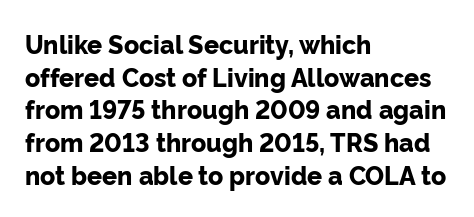
Q: Is the text bold? A: Yes.
Q: Is the text italic (slanted)? A: No, it is upright.
Q: Is the text underlined? A: No.
Q: How is the paragraph aligned? A: Left-aligned.
Q: Is the spacing between letters normal or unusually wide? A: Normal.
Q: Is the spacing between lines tight, normal or loose? A: Normal.
